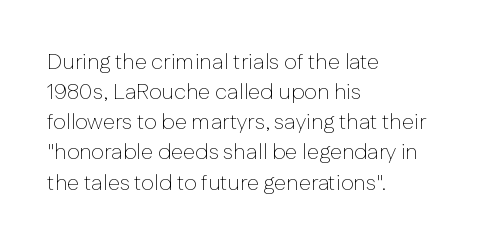
Q: Is the text bold? A: No.
Q: Is the text italic (slanted)? A: No, it is upright.
Q: Is the text underlined? A: No.
Q: How is the paragraph aligned? A: Left-aligned.
Q: Is the spacing between letters normal or unusually wide? A: Normal.
Q: Is the spacing between lines tight, normal or loose? A: Normal.
